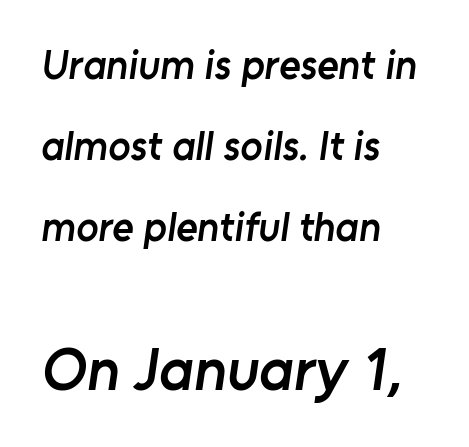
Q: Is the text bold? A: Semi-bold.
Q: Is the typeface a serif or a sans-serif typeface? A: Sans-serif.
Q: Is the text underlined? A: No.
Q: How is the paragraph aligned? A: Left-aligned.
Q: Is the spacing between letters normal or unusually wide? A: Normal.
Q: Is the spacing between lines tight, normal or loose? A: Loose.
Q: Which block of text is set in a larger size, the first (top) or the second (bottom)? A: The second (bottom) one.
Q: Width (condensed, normal, or wide)? A: Normal.
Q: Stroke contrast? A: Low.
Q: x-height? A: Medium.
Q: Monospaced? A: No.
